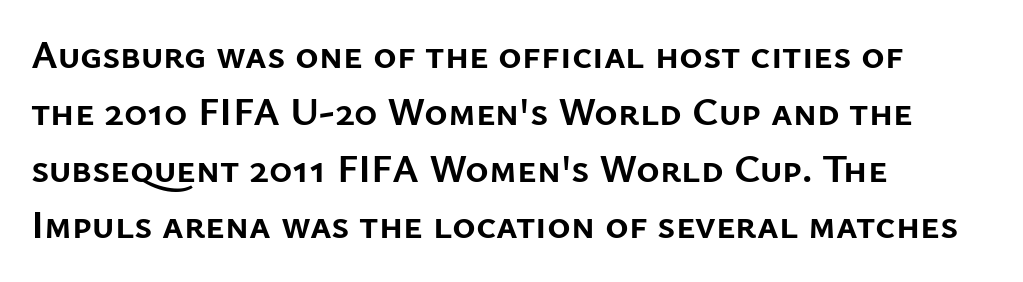
The image shows 40 px semibold sans-serif type, upright; set left-aligned, normal line spacing (1.42x), normal letter spacing, not underlined; low stroke contrast and a medium x-height.
